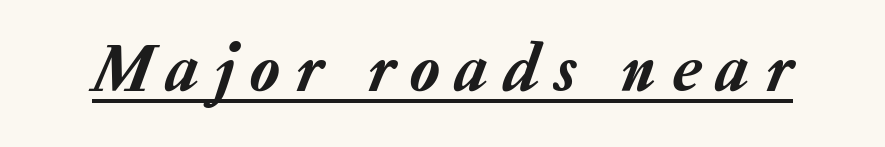
How are the letters spaced? Widely, with obvious added tracking. What decoration does the sample have? An underline. Character widths vary here, with narrow letters taking less room than wide ones. Looking at the ascenders, they clearly lean.
